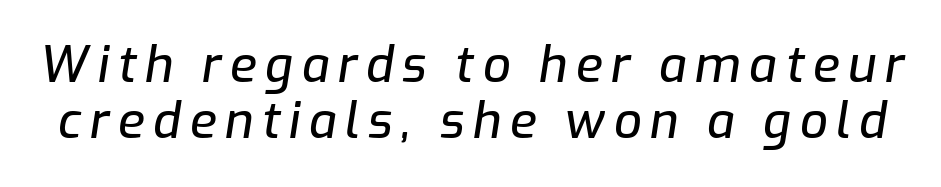
The image shows 49 px text type, italic (leaning right); set tight line spacing (1.14x), not underlined; low stroke contrast and a medium x-height.
